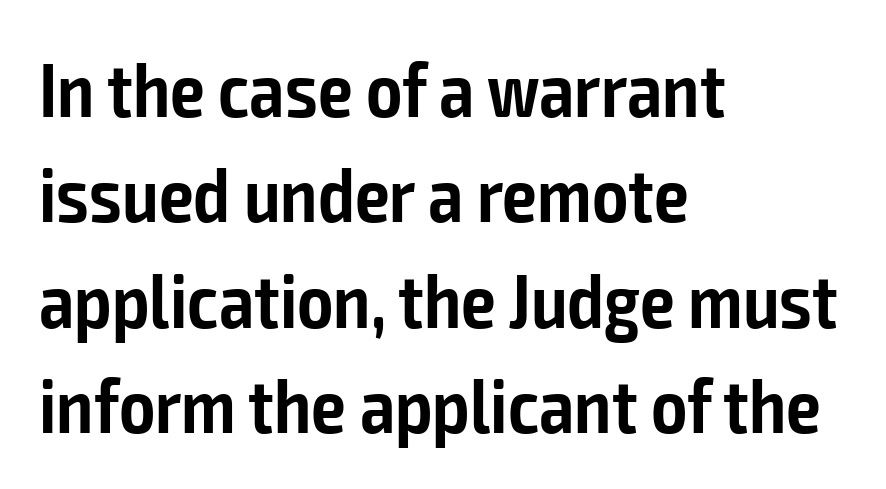
Q: Is the text bold? A: Semi-bold.
Q: Is the text italic (slanted)? A: No, it is upright.
Q: Is the typeface a serif or a sans-serif typeface? A: Sans-serif.
Q: Is the text underlined? A: No.
Q: How is the paragraph aligned? A: Left-aligned.
Q: Is the spacing between letters normal or unusually wide? A: Normal.
Q: Is the spacing between lines tight, normal or loose? A: Normal.
Q: Width (condensed, normal, or wide)? A: Condensed.
Q: Stroke contrast? A: Low.
Q: x-height? A: Medium.
Q: Monospaced? A: No.
